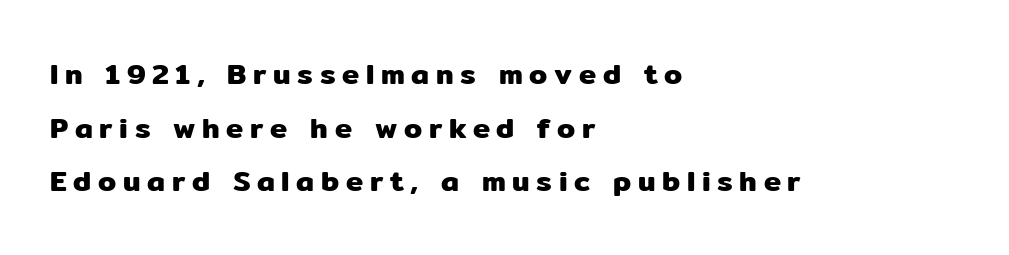
{"serif": "no", "italic": "no", "width": "normal", "stroke_contrast": "low", "x_height": "medium", "monospaced": "no", "underline": "no", "align": "left", "line_spacing_ratio": 1.85, "letter_spacing": "wide", "letter_spacing_em": 0.23, "glyph_px": 29}
